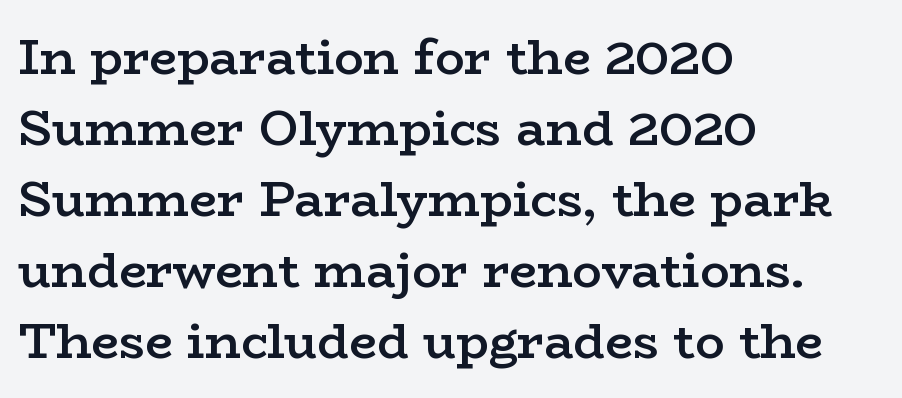
The image shows 49 px semibold, wide serif type, upright; set left-aligned, normal line spacing (1.45x), normal letter spacing, not underlined; low stroke contrast and a medium x-height.
